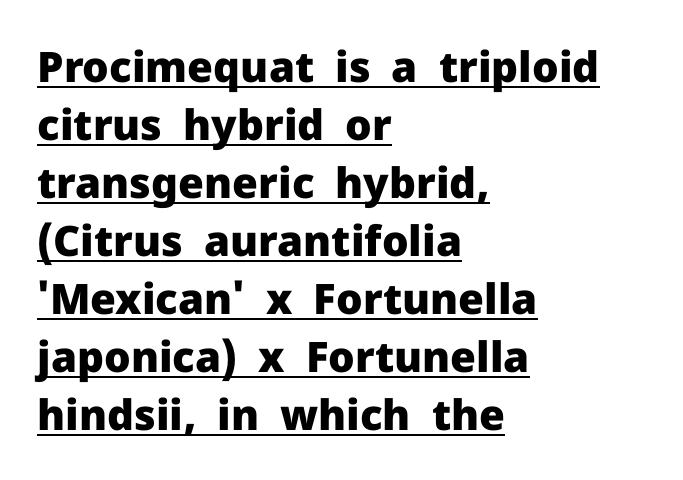
The image shows 42 px heavy sans-serif type, upright; set left-aligned, normal line spacing (1.38x), normal letter spacing, underlined; low stroke contrast and a medium x-height.
